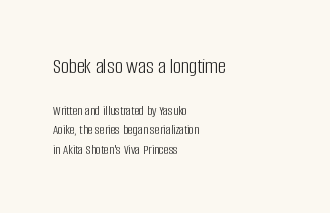
Q: Is the text bold? A: No.
Q: Is the text italic (slanted)? A: No, it is upright.
Q: Is the text underlined? A: No.
Q: How is the paragraph aligned? A: Left-aligned.
Q: Is the spacing between letters normal or unusually wide? A: Normal.
Q: Is the spacing between lines tight, normal or loose? A: Normal.
Q: Which block of text is set in a larger size, the first (top) or the second (bottom)? A: The first (top) one.
